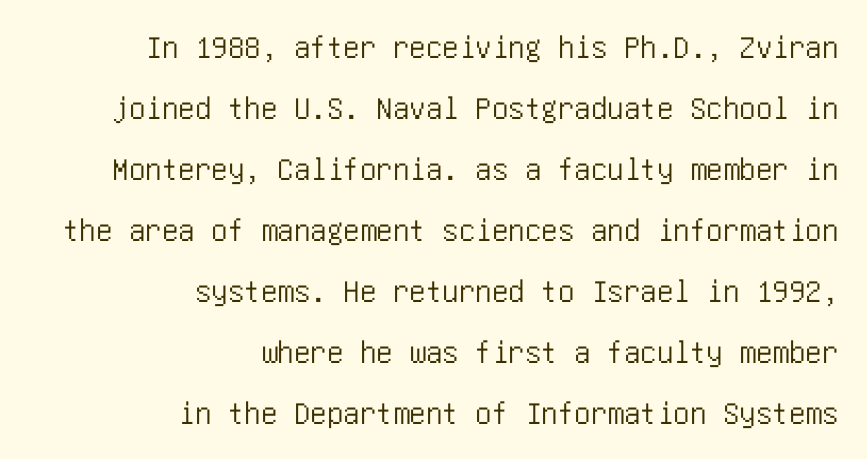
Q: Is the text italic (slanted)? A: No, it is upright.
Q: Is the typeface a serif or a sans-serif typeface? A: Sans-serif.
Q: Is the text underlined? A: No.
Q: How is the paragraph aligned? A: Right-aligned.
Q: Is the spacing between letters normal or unusually wide? A: Normal.
Q: Width (condensed, normal, or wide)? A: Condensed.
Q: Stroke contrast? A: Low.
Q: x-height? A: Large.
